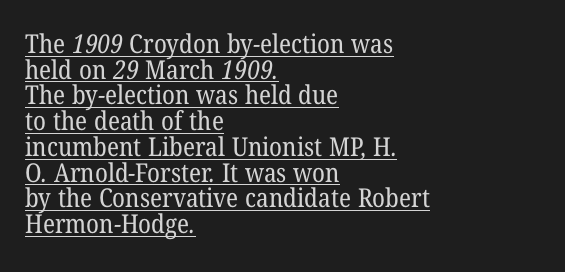
Q: Is the text bold? A: No.
Q: Is the text underlined? A: Yes.
Q: How is the paragraph aligned? A: Left-aligned.
Q: Is the spacing between letters normal or unusually wide? A: Normal.
Q: Is the spacing between lines tight, normal or loose? A: Tight.
